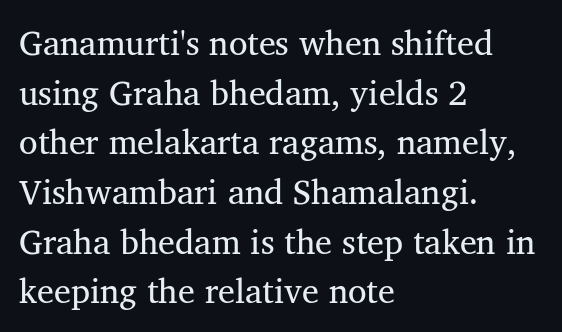
The image shows 34 px serif type; set left-aligned, normal line spacing (1.46x), normal letter spacing, not underlined; medium stroke contrast and a medium x-height.
